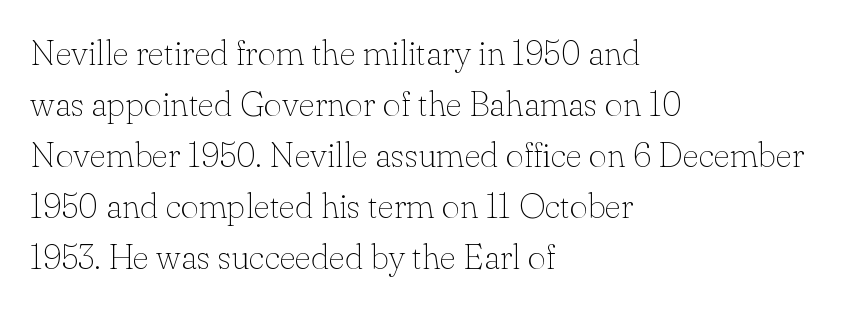
Q: Is the text bold? A: No.
Q: Is the text italic (slanted)? A: No, it is upright.
Q: Is the typeface a serif or a sans-serif typeface? A: Serif.
Q: Is the text underlined? A: No.
Q: How is the paragraph aligned? A: Left-aligned.
Q: Is the spacing between letters normal or unusually wide? A: Normal.
Q: Is the spacing between lines tight, normal or loose? A: Normal.
Q: Width (condensed, normal, or wide)? A: Normal.
Q: Stroke contrast? A: Low.
Q: x-height? A: Small.
Q: Monospaced? A: No.
